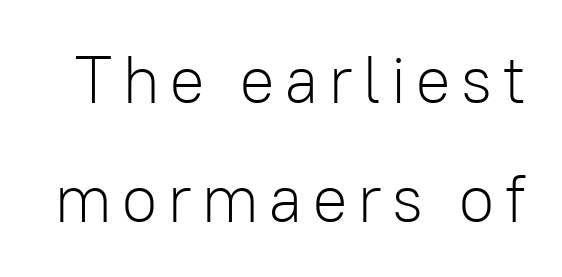
Q: Is the text bold? A: No.
Q: Is the text italic (slanted)? A: No, it is upright.
Q: Is the typeface a serif or a sans-serif typeface? A: Sans-serif.
Q: Is the text underlined? A: No.
Q: Width (condensed, normal, or wide)? A: Normal.
Q: Stroke contrast? A: Low.
Q: x-height? A: Medium.
Q: Monospaced? A: No.
